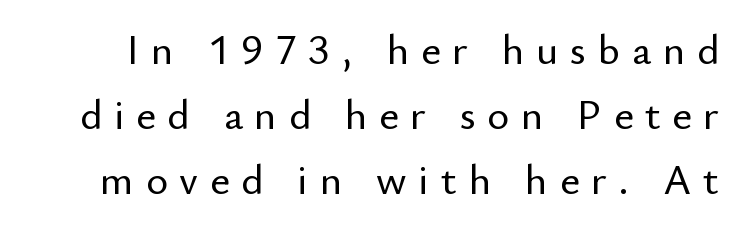
{"serif": "no", "italic": "no", "width": "normal", "stroke_contrast": "low", "x_height": "small", "monospaced": "no", "underline": "no", "line_spacing": "normal", "line_spacing_ratio": 1.55, "letter_spacing": "wide", "letter_spacing_em": 0.28, "glyph_px": 42}
